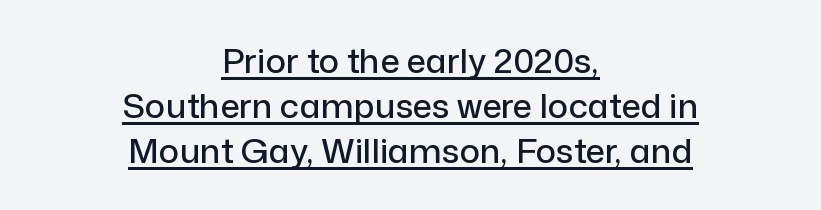
The image shows 34 px sans-serif type, upright; set centered, normal line spacing (1.33x), normal letter spacing, underlined; low stroke contrast and a medium x-height.
